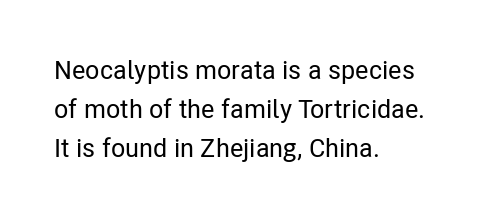
{"italic": "no", "underline": "no", "align": "left", "line_spacing": "normal", "line_spacing_ratio": 1.5, "letter_spacing": "normal", "letter_spacing_em": 0.0, "glyph_px": 26}
